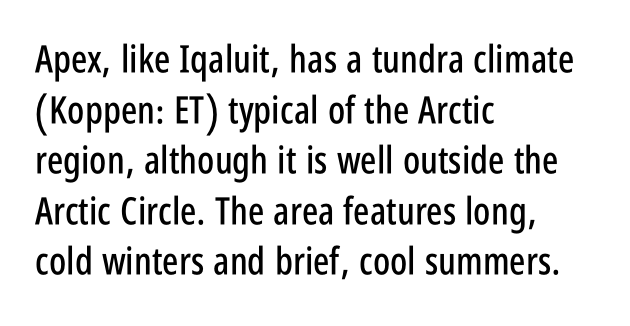
The image shows 38 px condensed sans-serif type, upright; set left-aligned, normal line spacing (1.33x), normal letter spacing, not underlined; low stroke contrast and a large x-height.
